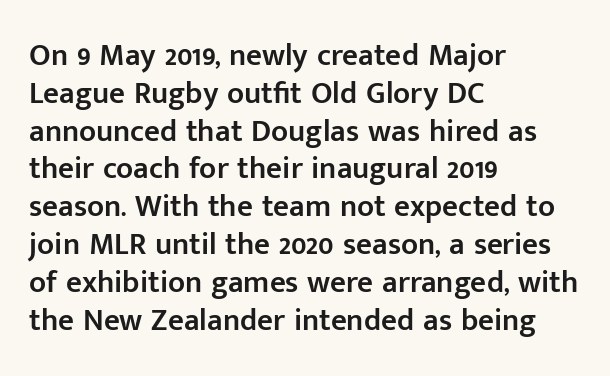
The image shows 31 px semibold sans-serif type, upright; set left-aligned, line spacing 1.22x, normal letter spacing, not underlined; low stroke contrast and a medium x-height.
